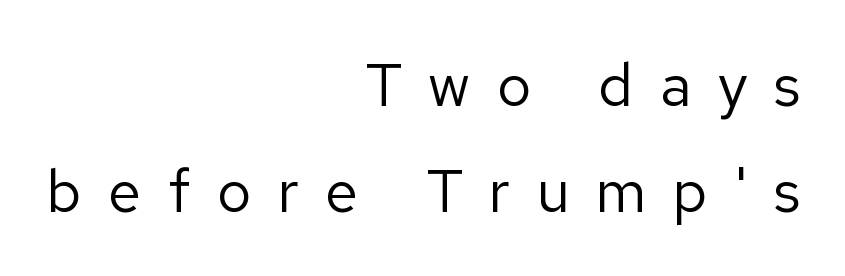
Caption: expanded tracking, letters set apart. Where is the straight margin? On the right. Nothing heavy about these letters — not bold at all. Is this a fixed-width face? No — the glyphs have proportional, varying widths.
